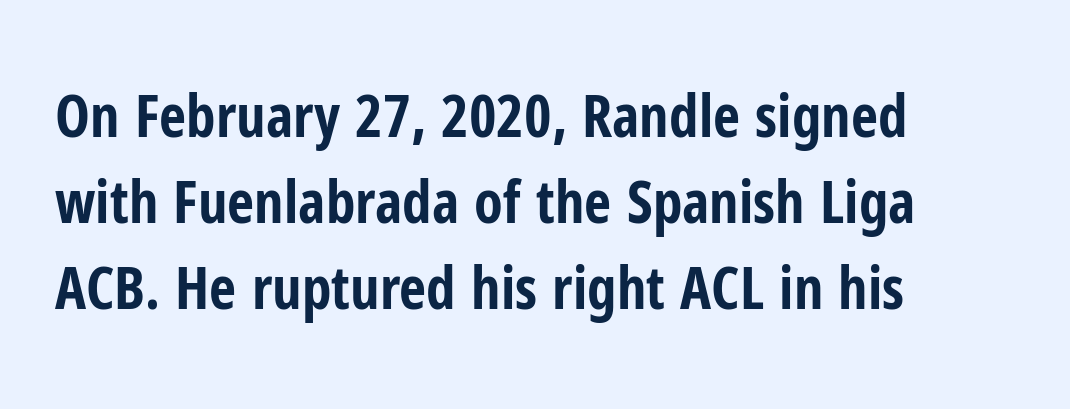
Q: Is the text bold? A: Yes.
Q: Is the text italic (slanted)? A: No, it is upright.
Q: Is the typeface a serif or a sans-serif typeface? A: Sans-serif.
Q: Is the text underlined? A: No.
Q: How is the paragraph aligned? A: Left-aligned.
Q: Is the spacing between letters normal or unusually wide? A: Normal.
Q: Is the spacing between lines tight, normal or loose? A: Normal.
Q: Width (condensed, normal, or wide)? A: Condensed.
Q: Stroke contrast? A: Low.
Q: x-height? A: Medium.
Q: Monospaced? A: No.
